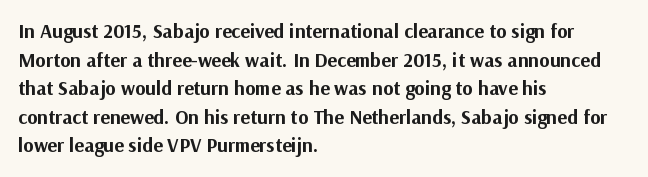
The image shows 20 px bold type, upright; set left-aligned, normal line spacing (1.43x), normal letter spacing, not underlined.
